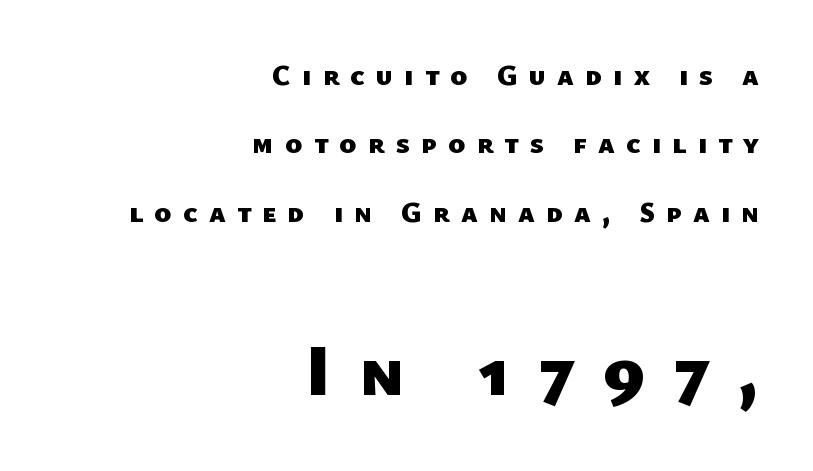
Q: Is the text bold? A: Yes.
Q: Is the typeface a serif or a sans-serif typeface? A: Sans-serif.
Q: Is the text underlined? A: No.
Q: How is the paragraph aligned? A: Right-aligned.
Q: Is the spacing between letters normal or unusually wide? A: Unusually wide.
Q: Is the spacing between lines tight, normal or loose? A: Loose.
Q: Which block of text is set in a larger size, the first (top) or the second (bottom)? A: The second (bottom) one.
Q: Width (condensed, normal, or wide)? A: Normal.
Q: Stroke contrast? A: Low.
Q: x-height? A: Medium.
Q: Monospaced? A: No.
